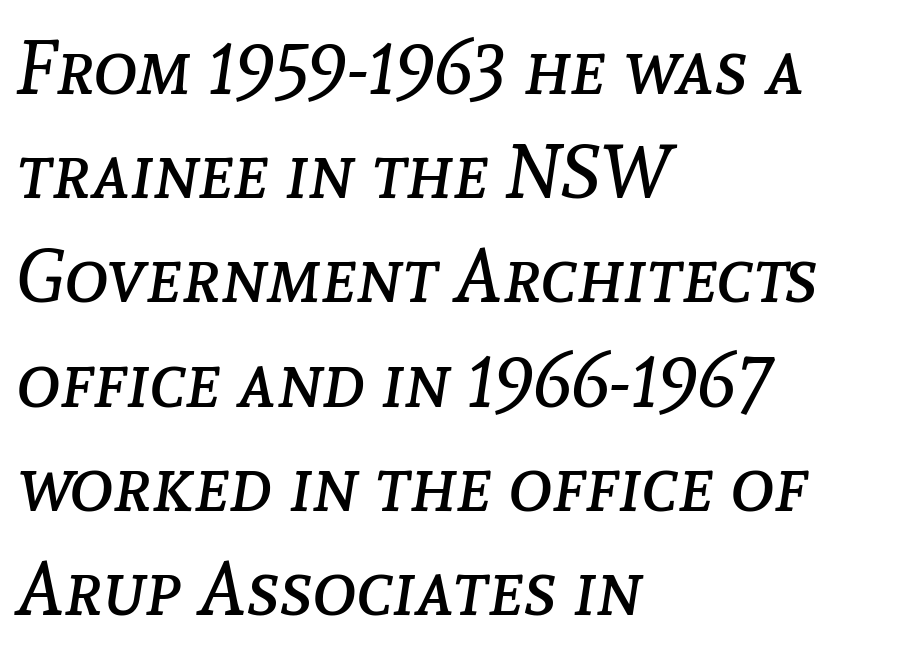
Nothing heavy about these letters — not bold at all. The type is set solid horizontally, with unmodified tracking. Posture: slanted. Honestly, there is no underline to notice here at all. Interline gaps are of average width in this sample. Note the varied advance widths — an 'i' is clearly narrower than an 'm'.
